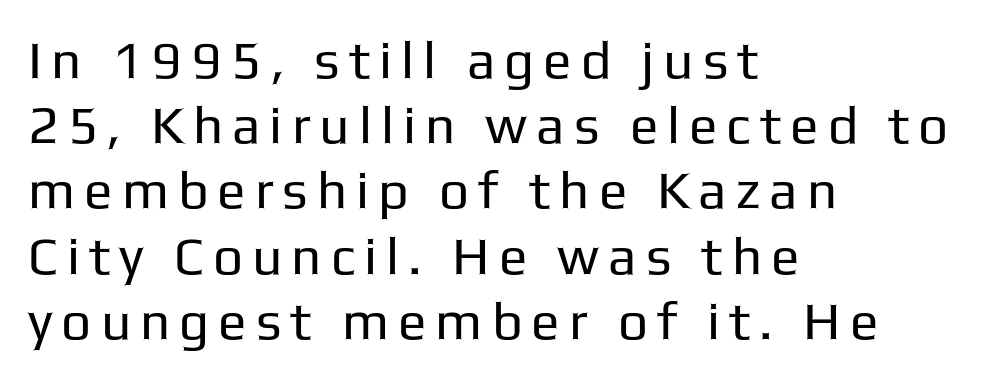
Q: Is the text bold? A: No.
Q: Is the text italic (slanted)? A: No, it is upright.
Q: Is the typeface a serif or a sans-serif typeface? A: Sans-serif.
Q: Is the text underlined? A: No.
Q: How is the paragraph aligned? A: Left-aligned.
Q: Width (condensed, normal, or wide)? A: Normal.
Q: Stroke contrast? A: Low.
Q: x-height? A: Medium.
Q: Monospaced? A: No.
